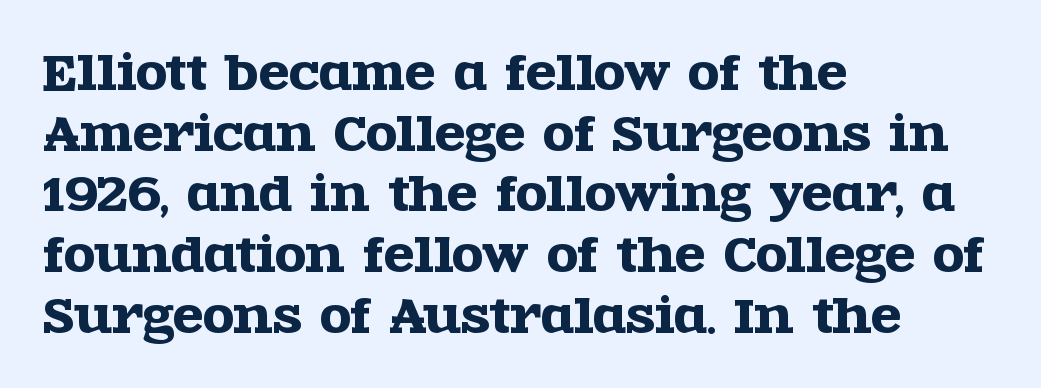
The image shows 45 px wide serif type, upright; set left-aligned, normal line spacing (1.35x), normal letter spacing, not underlined; a large x-height.
